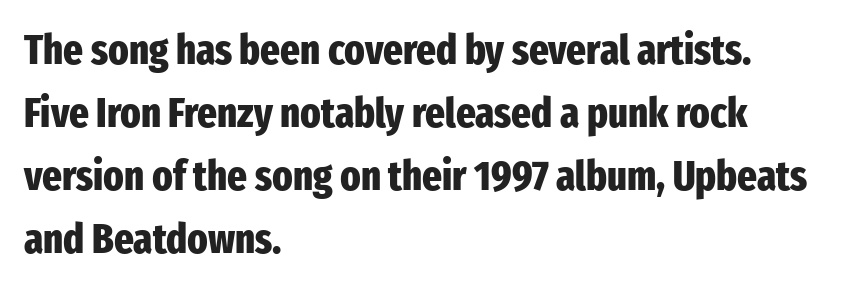
No extra tracking has been applied to these lines. Reading down the block, your eye returns to a fixed left position each line. Thick stems and heavy bowls — unmistakably bold. What kind of face is this? One without serifs — a sans.
